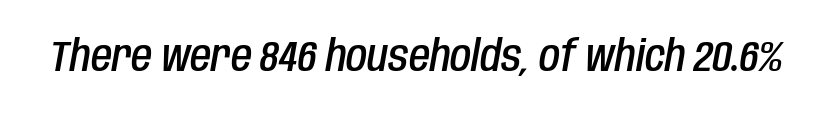
{"italic": "yes", "lean": "right", "slant_degrees": 10, "bold": "semi", "weight": "semibold", "width": "condensed", "stroke_contrast": "low", "x_height": "large", "monospaced": "no", "underline": "no", "letter_spacing": "normal", "letter_spacing_em": 0.0, "glyph_px": 43}
